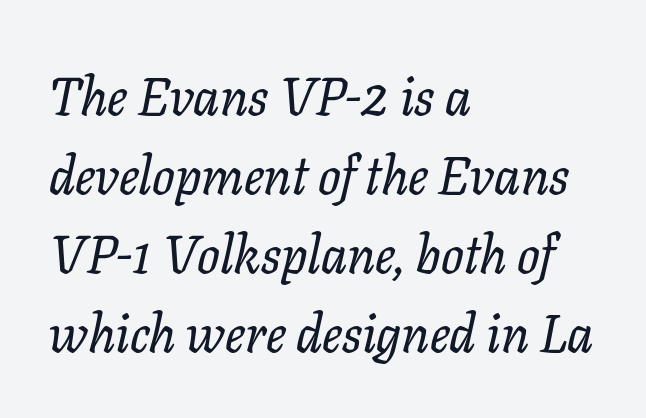
Q: Is the text italic (slanted)? A: Yes, it leans right by about 11 degrees.
Q: Is the typeface a serif or a sans-serif typeface? A: Serif.
Q: Is the text underlined? A: No.
Q: How is the paragraph aligned? A: Left-aligned.
Q: Is the spacing between letters normal or unusually wide? A: Normal.
Q: Is the spacing between lines tight, normal or loose? A: Normal.
Q: Width (condensed, normal, or wide)? A: Normal.
Q: Stroke contrast? A: Low.
Q: x-height? A: Medium.
Q: Monospaced? A: No.
